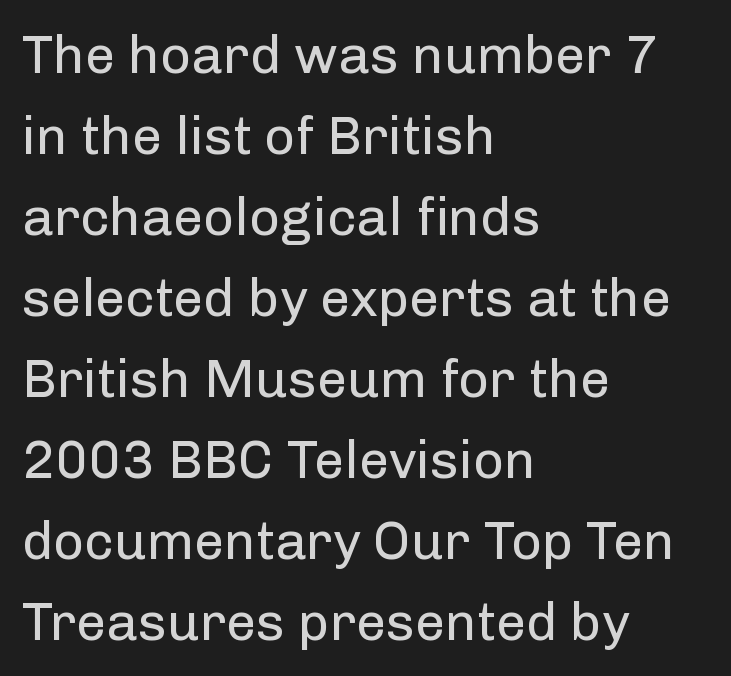
The image shows 54 px regular-weight sans-serif type, upright; set left-aligned, normal line spacing (1.5x), normal letter spacing, not underlined; low stroke contrast and a medium x-height.
